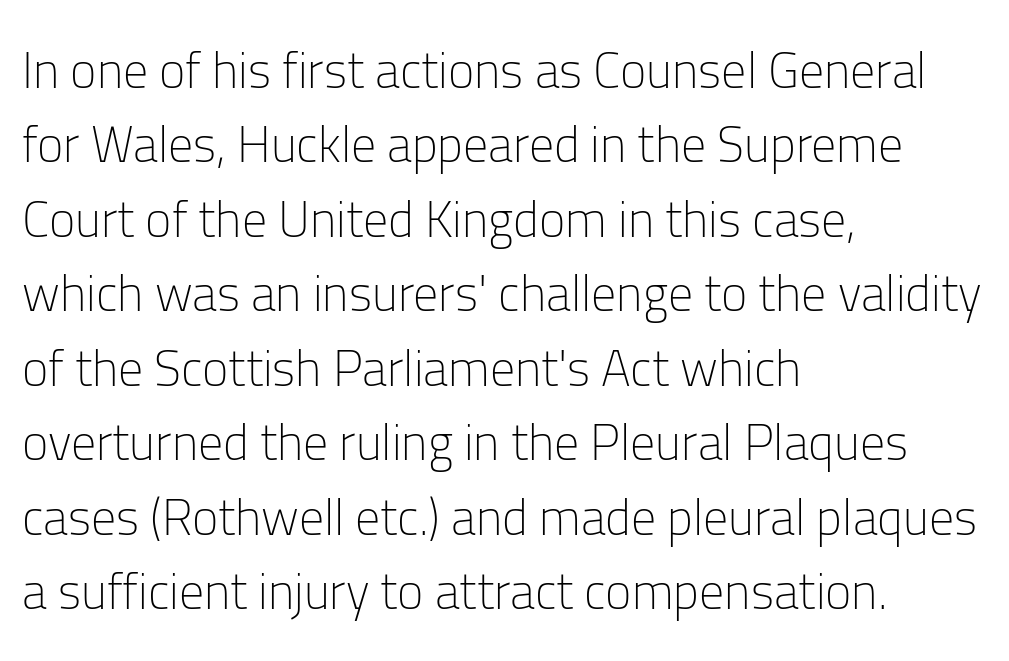
{"serif": "no", "italic": "no", "bold": "no", "weight": "light", "width": "normal", "stroke_contrast": "low", "x_height": "medium", "monospaced": "no", "underline": "no", "align": "left", "line_spacing": "normal", "line_spacing_ratio": 1.49, "letter_spacing": "normal", "letter_spacing_em": 0.0, "glyph_px": 50}
